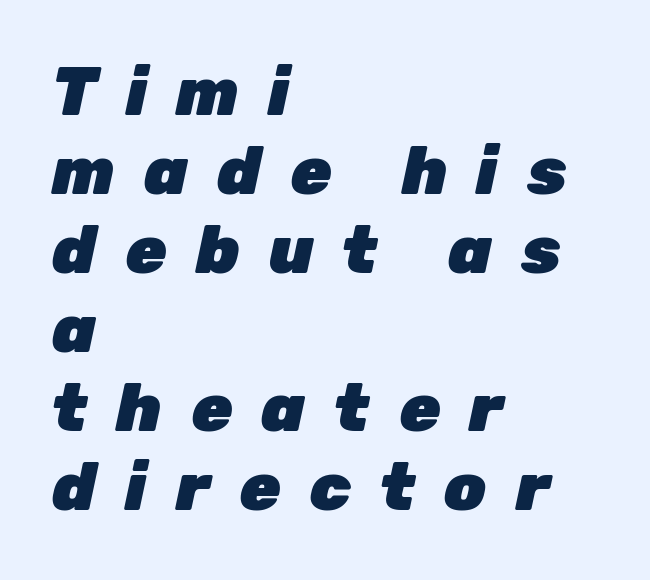
Q: Is the text bold? A: Yes.
Q: Is the text italic (slanted)? A: Yes, it leans right by about 12 degrees.
Q: Is the text underlined? A: No.
Q: How is the paragraph aligned? A: Left-aligned.
Q: Is the spacing between letters normal or unusually wide? A: Unusually wide.
Q: Width (condensed, normal, or wide)? A: Normal.
Q: Stroke contrast? A: Low.
Q: x-height? A: Medium.
Q: Monospaced? A: No.
